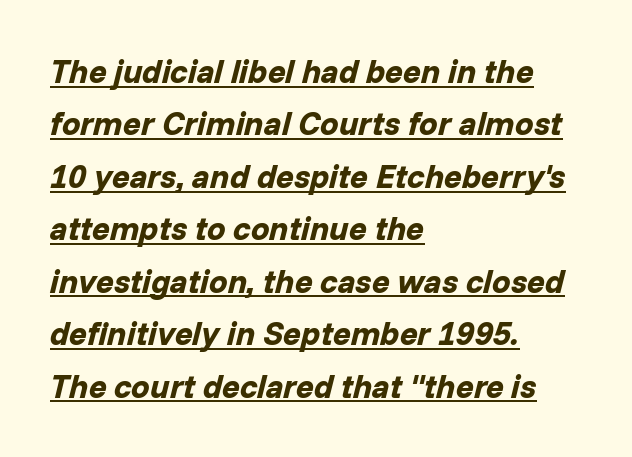
{"italic": "yes", "lean": "right", "slant_degrees": 14, "bold": "yes", "weight": "bold", "width": "normal", "stroke_contrast": "low", "x_height": "medium", "monospaced": "no", "underline": "yes", "align": "left", "line_spacing": "normal", "line_spacing_ratio": 1.59, "letter_spacing": "normal", "letter_spacing_em": 0.0, "glyph_px": 33}
